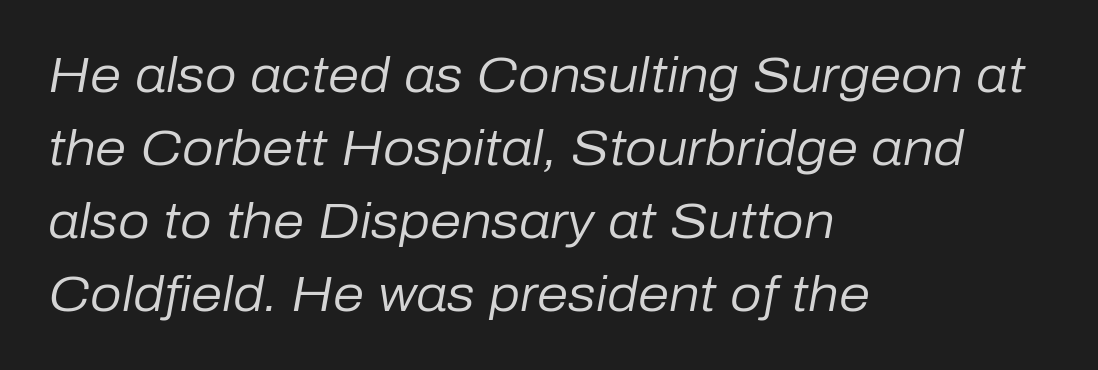
{"italic": "yes", "lean": "right", "slant_degrees": 10, "bold": "no", "weight": "regular", "width": "normal", "stroke_contrast": "low", "x_height": "medium", "monospaced": "no", "underline": "no", "align": "left", "line_spacing": "normal", "line_spacing_ratio": 1.46, "letter_spacing": "normal", "letter_spacing_em": 0.0, "glyph_px": 50}
